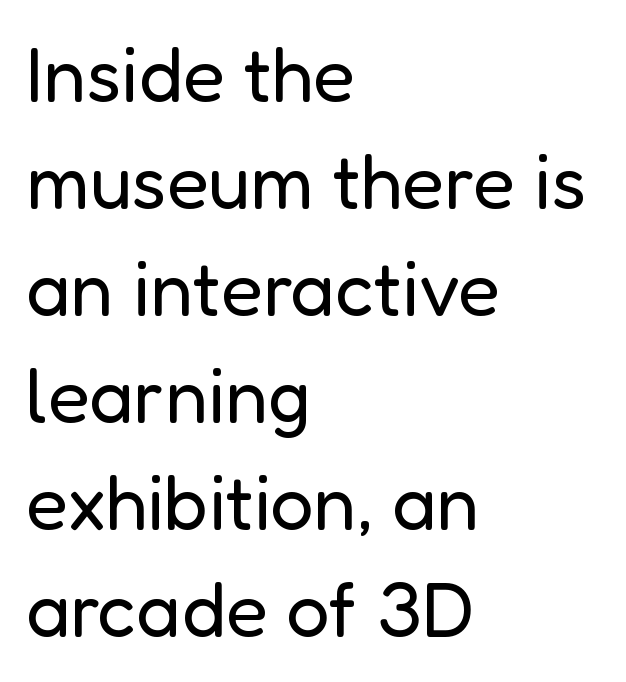
Q: Is the text bold? A: No.
Q: Is the text italic (slanted)? A: No, it is upright.
Q: Is the typeface a serif or a sans-serif typeface? A: Sans-serif.
Q: Is the text underlined? A: No.
Q: How is the paragraph aligned? A: Left-aligned.
Q: Is the spacing between letters normal or unusually wide? A: Normal.
Q: Is the spacing between lines tight, normal or loose? A: Normal.
Q: Width (condensed, normal, or wide)? A: Normal.
Q: Stroke contrast? A: Low.
Q: x-height? A: Medium.
Q: Monospaced? A: No.
